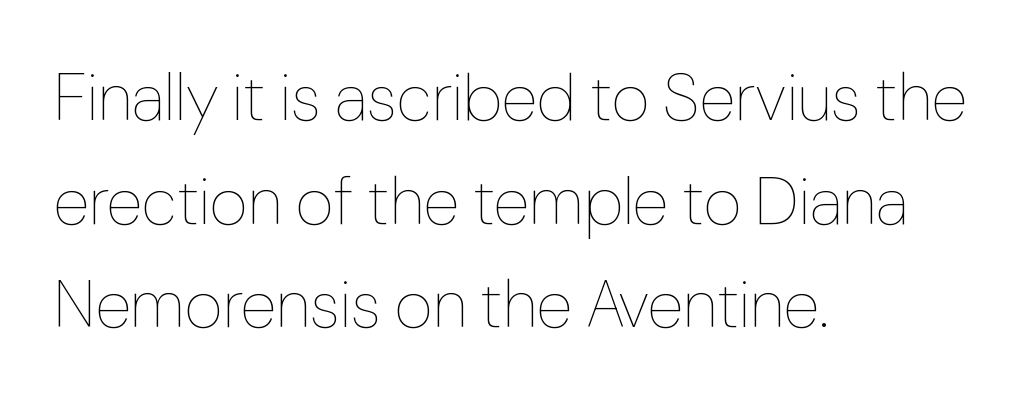
The image shows 66 px thin type, upright; set left-aligned, normal line spacing (1.57x), normal letter spacing, not underlined; low stroke contrast and a medium x-height.
